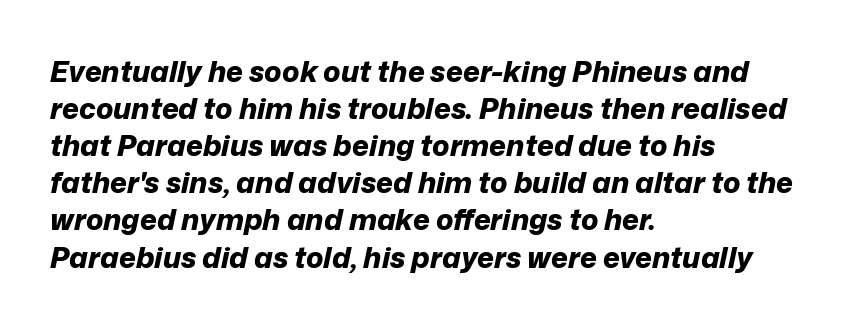
Q: Is the text bold? A: Yes.
Q: Is the text italic (slanted)? A: Yes, it leans right by about 12 degrees.
Q: Is the text underlined? A: No.
Q: How is the paragraph aligned? A: Left-aligned.
Q: Is the spacing between letters normal or unusually wide? A: Normal.
Q: Is the spacing between lines tight, normal or loose? A: Normal.
Q: Width (condensed, normal, or wide)? A: Normal.
Q: Stroke contrast? A: Low.
Q: x-height? A: Medium.
Q: Monospaced? A: No.
